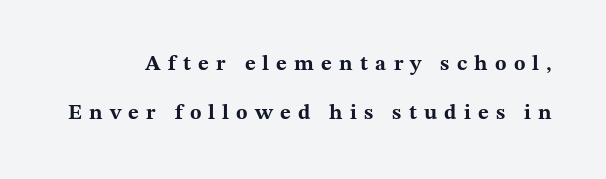
Q: Is the text bold? A: Yes.
Q: Is the text italic (slanted)? A: No, it is upright.
Q: Is the text underlined? A: No.
Q: Is the spacing between letters normal or unusually wide? A: Unusually wide.
Q: Is the spacing between lines tight, normal or loose? A: Loose.
